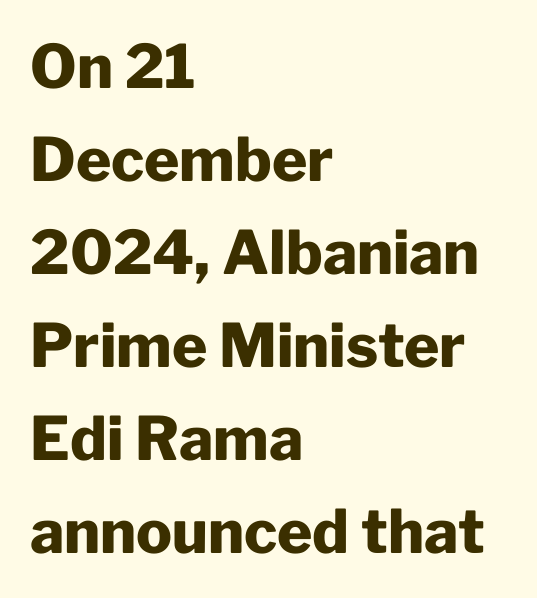
The image shows 60 px heavy sans-serif type, upright; set left-aligned, normal line spacing (1.55x), normal letter spacing, not underlined; low stroke contrast and a medium x-height.
